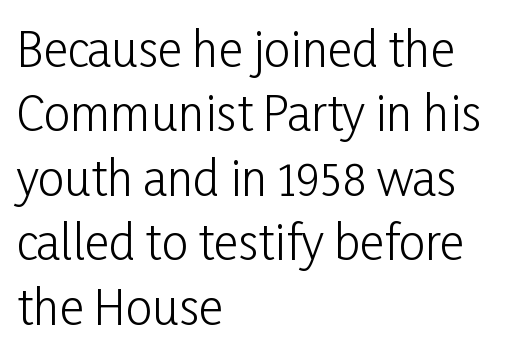
{"serif": "no", "italic": "no", "bold": "no", "weight": "light", "width": "condensed", "stroke_contrast": "low", "x_height": "medium", "monospaced": "no", "underline": "no", "align": "left", "line_spacing": "normal", "line_spacing_ratio": 1.37, "letter_spacing": "normal", "letter_spacing_em": 0.0, "glyph_px": 47}
